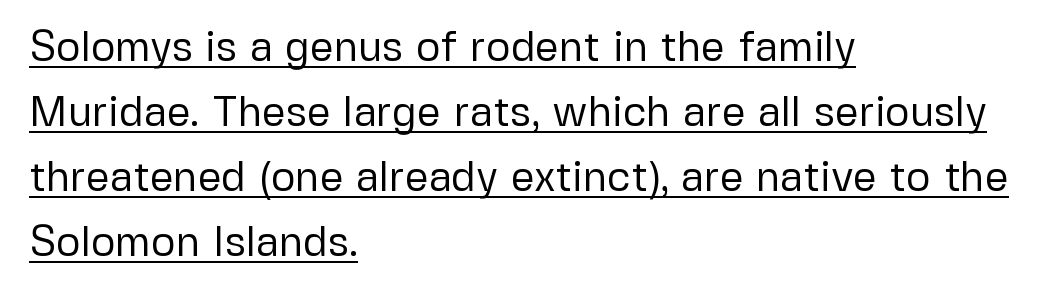
{"serif": "no", "italic": "no", "bold": "no", "weight": "regular", "width": "normal", "stroke_contrast": "low", "x_height": "medium", "monospaced": "no", "underline": "yes", "align": "left", "line_spacing": "normal", "line_spacing_ratio": 1.55, "letter_spacing": "normal", "letter_spacing_em": 0.0, "glyph_px": 42}
